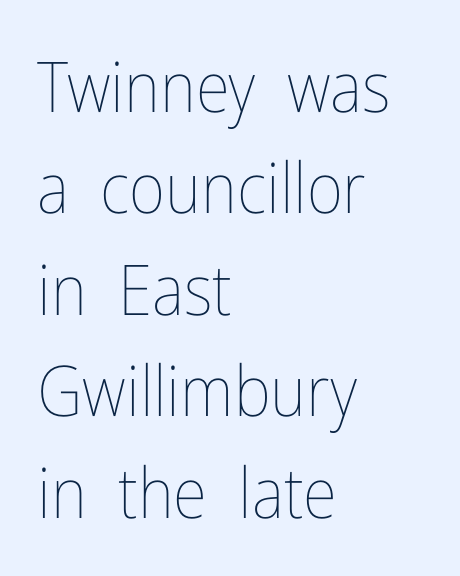
The image shows 70 px thin, condensed type, upright; set left-aligned, normal line spacing (1.45x), normal letter spacing, not underlined; low stroke contrast and a medium x-height.
